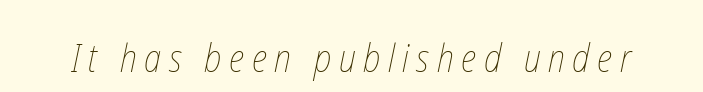
Character widths vary here, with narrow letters taking less room than wide ones. Glyph-to-glyph distance is far greater than everyday printed text. The face looks like a standard text weight, possibly lighter. The glyphs are unaccompanied by any horizontal stroke below them.
